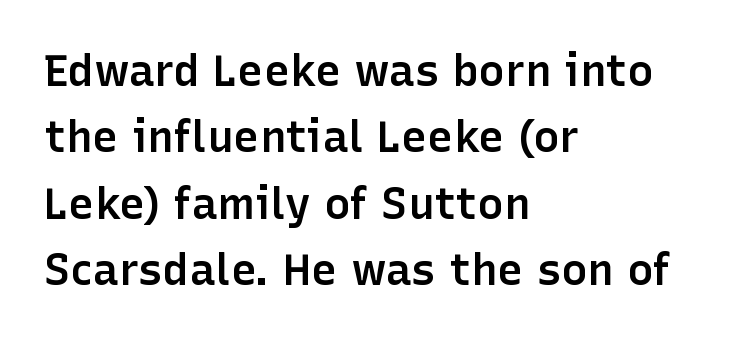
{"serif": "no", "italic": "no", "bold": "semi", "weight": "semibold", "width": "normal", "stroke_contrast": "low", "x_height": "medium", "monospaced": "no", "underline": "no", "align": "left", "line_spacing": "normal", "line_spacing_ratio": 1.51, "letter_spacing": "normal", "letter_spacing_em": 0.0, "glyph_px": 44}
